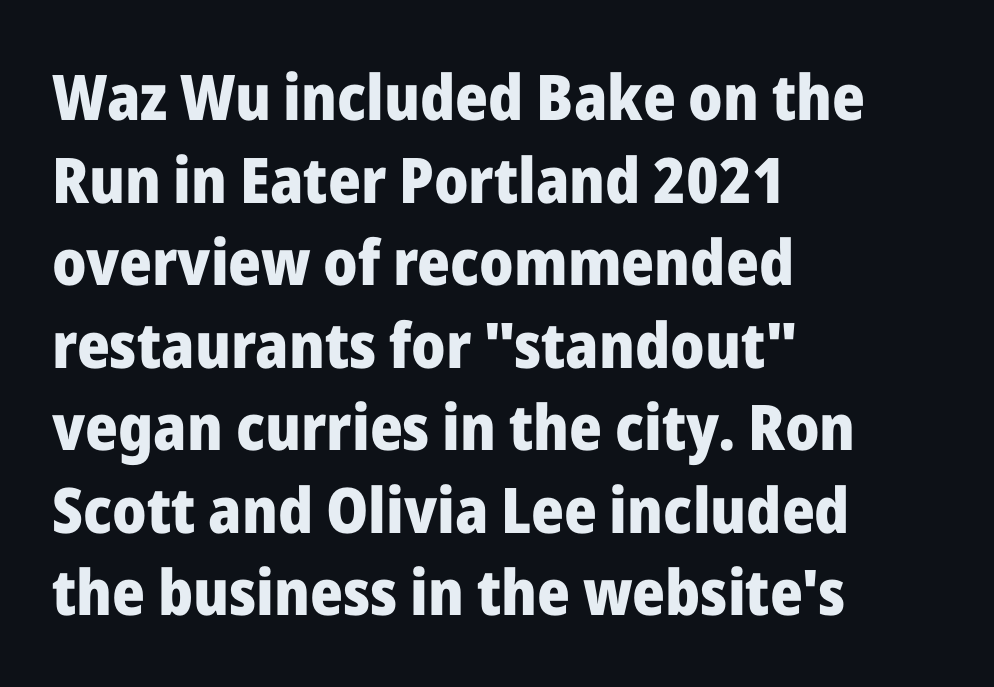
{"serif": "no", "italic": "no", "bold": "yes", "weight": "heavy", "width": "normal", "stroke_contrast": "low", "x_height": "medium", "monospaced": "no", "underline": "no", "align": "left", "line_spacing": "normal", "line_spacing_ratio": 1.31, "letter_spacing": "normal", "letter_spacing_em": 0.0, "glyph_px": 63}
